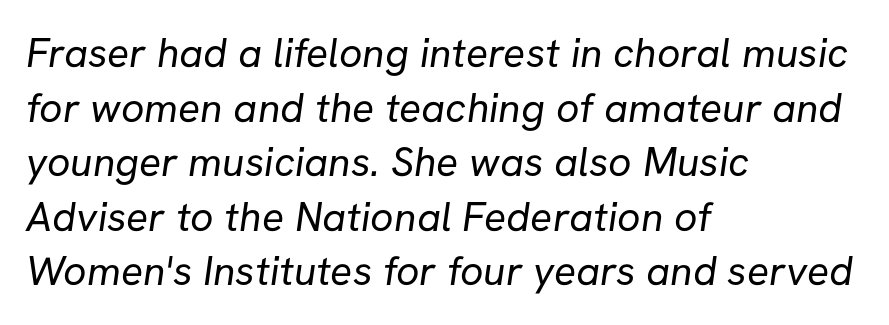
The image shows 41 px regular-weight sans-serif type; set left-aligned, normal line spacing (1.33x), normal letter spacing, not underlined; low stroke contrast and a medium x-height.
